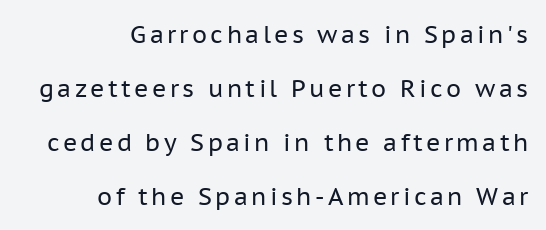
Q: Is the text bold? A: No.
Q: Is the text italic (slanted)? A: No, it is upright.
Q: Is the text underlined? A: No.
Q: How is the paragraph aligned? A: Right-aligned.
Q: Is the spacing between lines tight, normal or loose? A: Loose.
